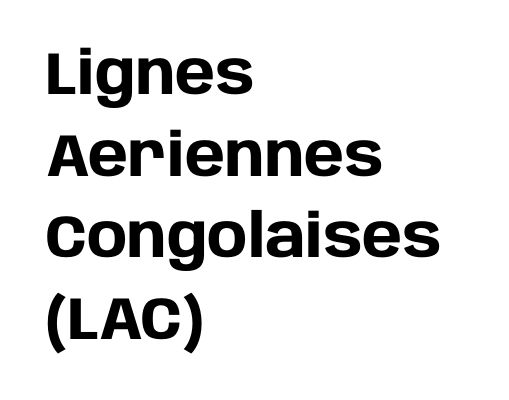
Q: Is the text bold? A: Yes.
Q: Is the text italic (slanted)? A: No, it is upright.
Q: Is the typeface a serif or a sans-serif typeface? A: Sans-serif.
Q: Is the text underlined? A: No.
Q: How is the paragraph aligned? A: Left-aligned.
Q: Is the spacing between letters normal or unusually wide? A: Normal.
Q: Is the spacing between lines tight, normal or loose? A: Normal.
Q: Width (condensed, normal, or wide)? A: Normal.
Q: Stroke contrast? A: Low.
Q: x-height? A: Large.
Q: Monospaced? A: No.
